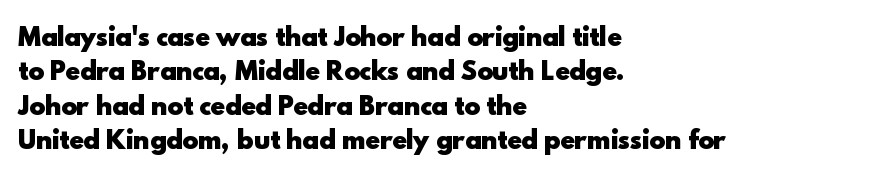
The image shows 24 px bold type, upright; set left-aligned, normal line spacing (1.43x), normal letter spacing, not underlined.
